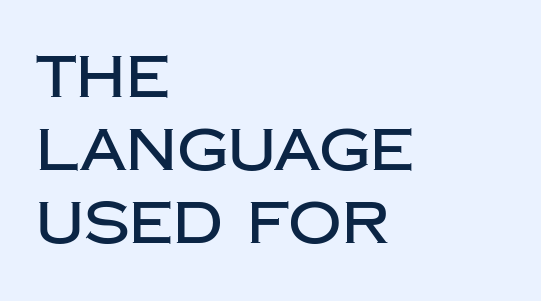
The image shows 59 px sans-serif type, upright; set left-aligned, line spacing 1.24x, normal letter spacing, not underlined; low stroke contrast and a large x-height.
